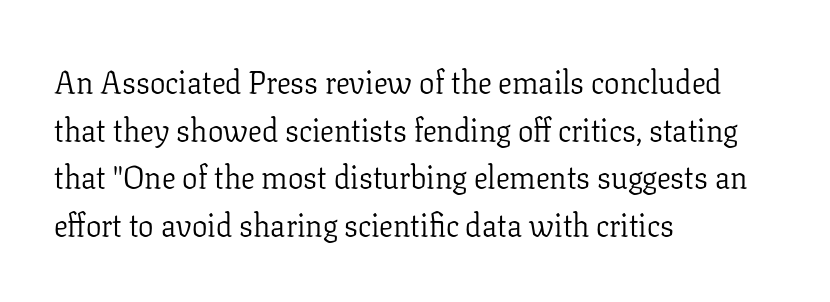
The letterforms sit shoulder to shoulder at normal distance. Stems and bowls with no extra thickness — not bold. No italicization has been applied; the sample stays upright. The vertical gap from one line to the next is medium. Letterform terminals end in serifs throughout the passage. Letters rest on an invisible, unmarked baseline.
